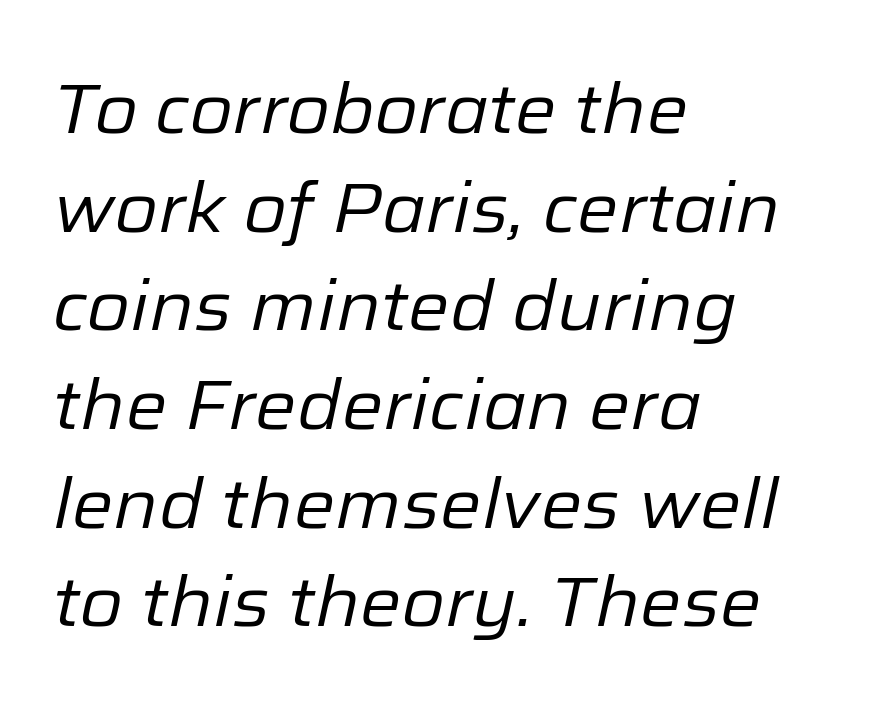
Look at the tracking — it's just the regular setting, nothing added. Honestly, there is no underline to notice here at all. The text block is weighted toward the left margin, trailing off unevenly rightward. These glyphs show unthickened strokes, regular width or finer.
